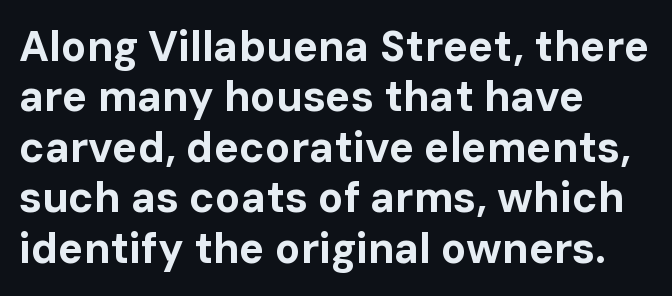
Do the letters lean? They stand straight. Which margin do the lines hug? The left one — the right edge is uneven. The glyphs in this specimen are sans serif. This sample has the flowing, uneven cadence of proportional lettering.
